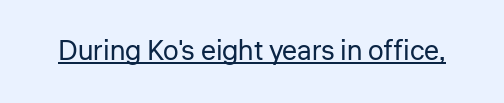
The image shows 28 px regular-weight sans-serif type, upright; set normal letter spacing, underlined; low stroke contrast and a medium x-height.
